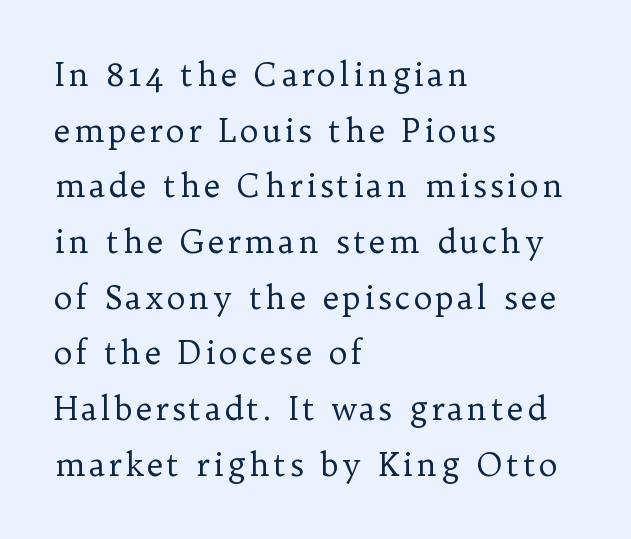
The space beneath each line is pristine and unruled. In CSS terms this would be text-align: left. The passage shown is typed in a proportional face where columns would drift. A typesetter would mark this as roman, not italic.
